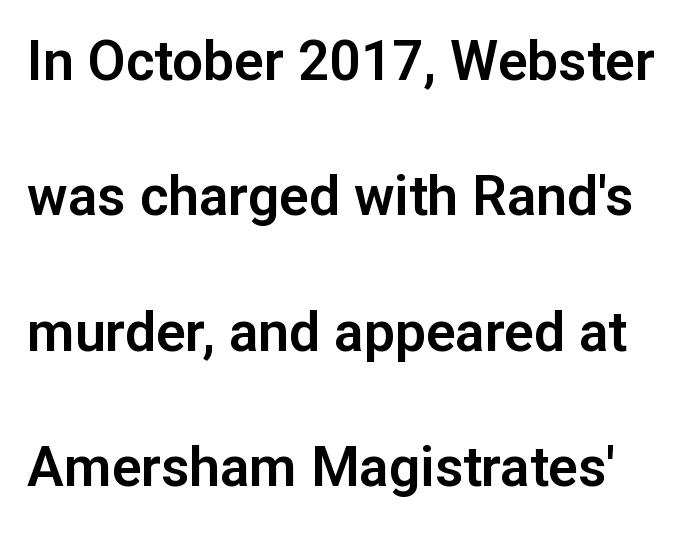
Q: Is the text italic (slanted)? A: No, it is upright.
Q: Is the typeface a serif or a sans-serif typeface? A: Sans-serif.
Q: Is the text underlined? A: No.
Q: Is the spacing between letters normal or unusually wide? A: Normal.
Q: Is the spacing between lines tight, normal or loose? A: Loose.
Q: Width (condensed, normal, or wide)? A: Normal.
Q: Stroke contrast? A: Low.
Q: x-height? A: Medium.
Q: Monospaced? A: No.
